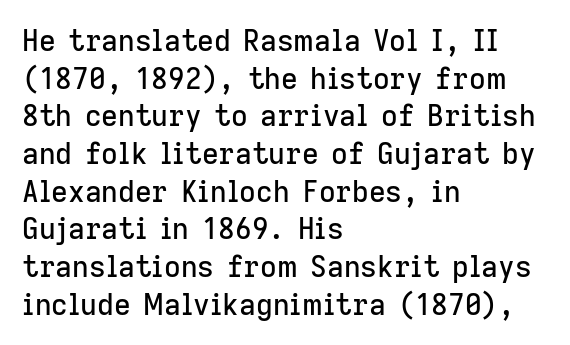
The image shows 29 px sans-serif type, upright; set left-aligned, normal line spacing (1.3x), normal letter spacing, not underlined; low stroke contrast and a medium x-height.
